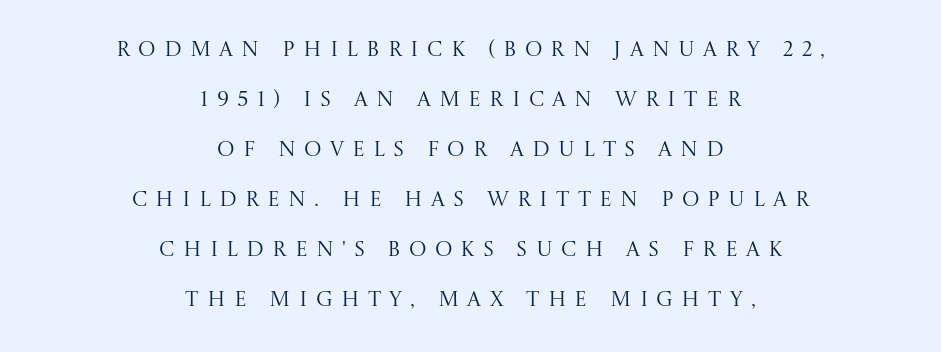
This sample uses expanded letter spacing, leaving extra air between glyphs. No italicization has been applied; the sample stays upright. Is there much room between lines? Yes — plenty of vertical air separates them. Is the block centered? Yes — each line is placed symmetrically about the middle. The letterforms sit at book weight or below. Has an underline been added? It has not.
